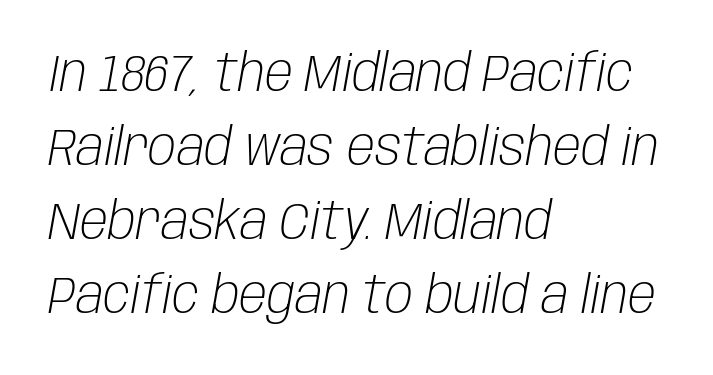
The image shows 52 px light, condensed type, italic (leaning right); set left-aligned, normal line spacing (1.42x), normal letter spacing, not underlined; low stroke contrast and a large x-height.
